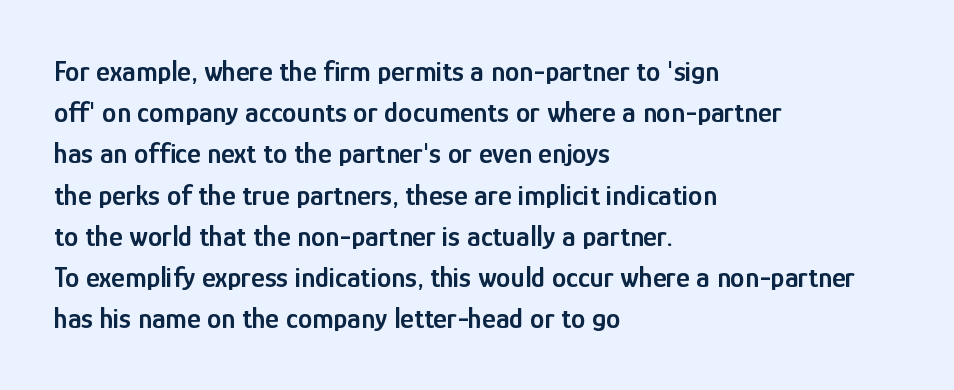
Is this a fixed-width face? No — the glyphs have proportional, varying widths. Horizontal alignment here is leftward, the default for most running prose. Underlining? Definitely not there. Default kerning and tracking; the words read as compact shapes. Does the leading feel generous? No, just average. Look at the bottom of the vertical strokes: they stop flat, with no serifs.
